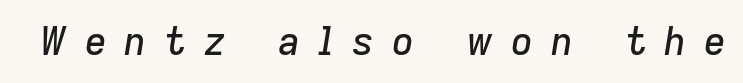
The image shows 38 px text type, italic (leaning right); set unusually wide letter spacing (+0.47 em), not underlined; low stroke contrast and a medium x-height.
